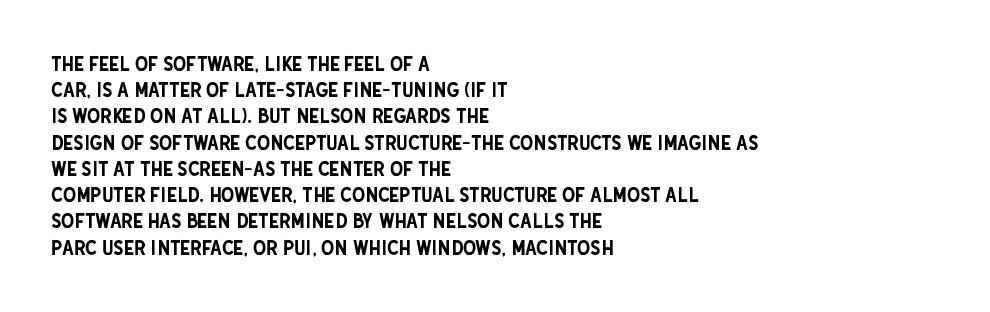
A typesetter would call this leading conventional body-copy spacing. Upright lettering throughout. This rendering uses left alignment, leaving the right contour irregular. The letterforms sit shoulder to shoulder at normal distance. Decoration check: the copy has no underline.
